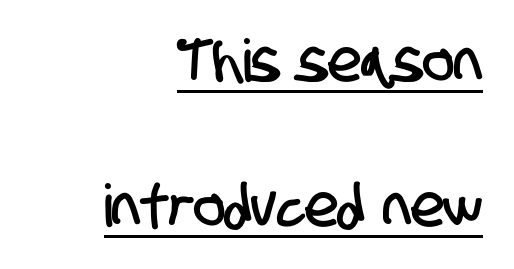
Q: Is the typeface a serif or a sans-serif typeface? A: Sans-serif.
Q: Is the text underlined? A: Yes.
Q: How is the paragraph aligned? A: Right-aligned.
Q: Is the spacing between letters normal or unusually wide? A: Normal.
Q: Is the spacing between lines tight, normal or loose? A: Loose.
Q: Width (condensed, normal, or wide)? A: Condensed.
Q: Stroke contrast? A: Low.
Q: x-height? A: Large.
Q: Monospaced? A: No.
